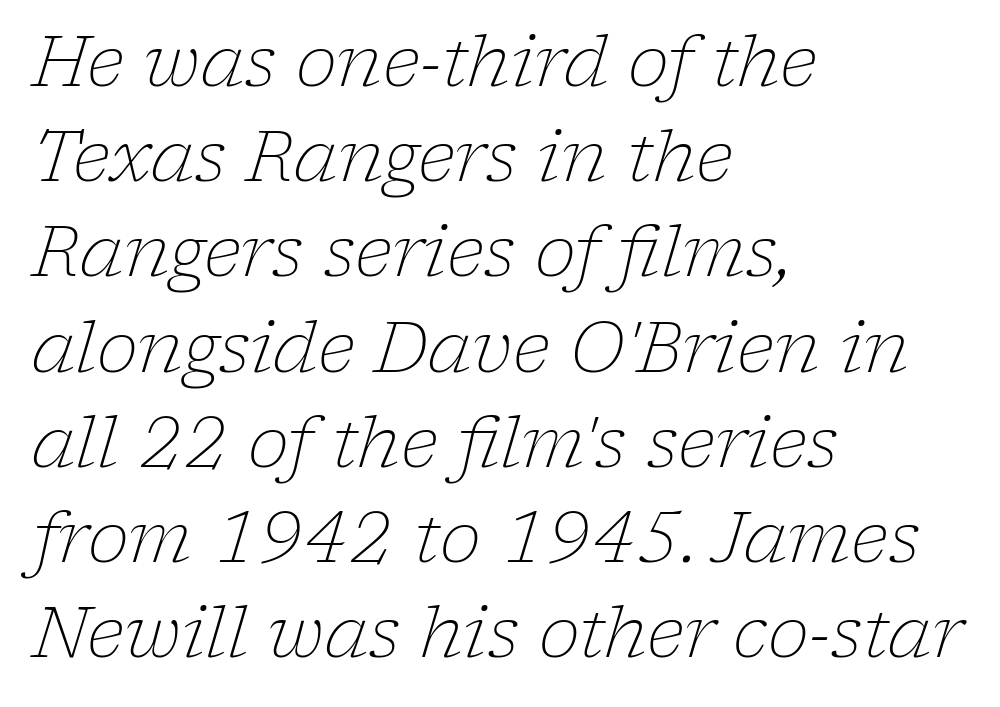
{"serif": "yes", "italic": "yes", "lean": "right", "slant_degrees": 17, "bold": "no", "weight": "light", "width": "normal", "stroke_contrast": "low", "x_height": "medium", "monospaced": "no", "underline": "no", "align": "left", "line_spacing": "normal", "line_spacing_ratio": 1.36, "letter_spacing": "normal", "letter_spacing_em": 0.0, "glyph_px": 70}
